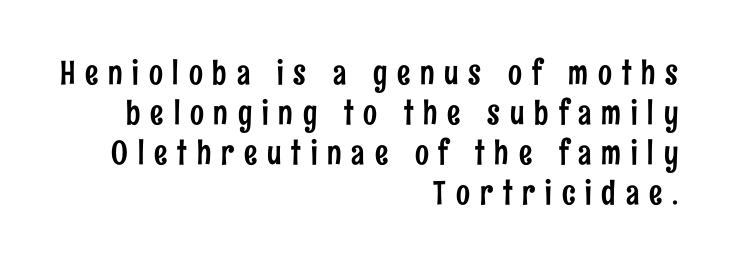
Q: Is the text italic (slanted)? A: No, it is upright.
Q: Is the typeface a serif or a sans-serif typeface? A: Sans-serif.
Q: Is the text underlined? A: No.
Q: How is the paragraph aligned? A: Right-aligned.
Q: Is the spacing between letters normal or unusually wide? A: Unusually wide.
Q: Width (condensed, normal, or wide)? A: Condensed.
Q: Stroke contrast? A: Low.
Q: x-height? A: Medium.
Q: Monospaced? A: No.
